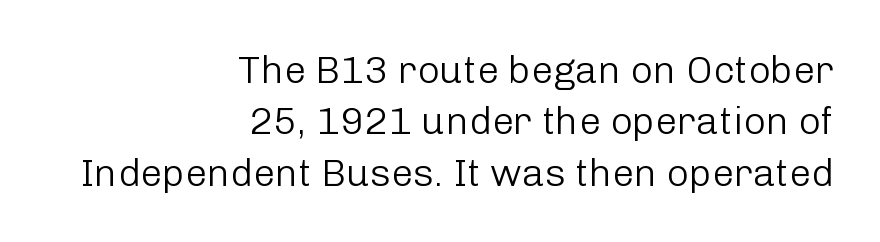
{"serif": "no", "italic": "no", "bold": "no", "weight": "light", "width": "normal", "stroke_contrast": "low", "x_height": "medium", "monospaced": "no", "underline": "no", "align": "right", "line_spacing": "normal", "line_spacing_ratio": 1.32, "letter_spacing": "normal", "letter_spacing_em": 0.0, "glyph_px": 39}
